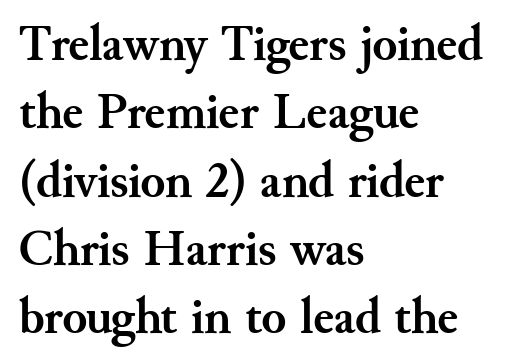
On the weight axis this lands at bold, roughly 700. Any mark beneath the type? The region is blank. This is the regular roman posture of the typeface. Alignment: flush left. Note: serifs present on the glyphs.
